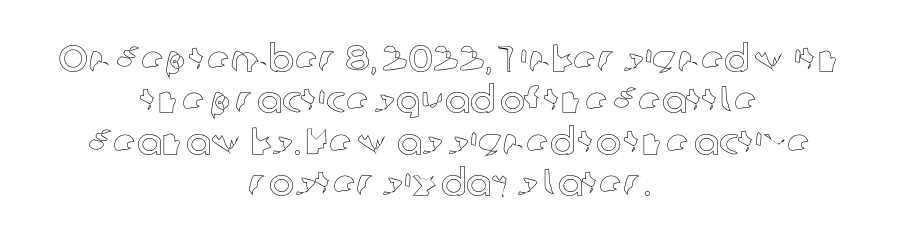
{"italic": "no", "width": "normal", "x_height": "medium", "monospaced": "no", "underline": "no", "align": "center", "line_spacing": "tight", "line_spacing_ratio": 1.09, "letter_spacing": "normal", "letter_spacing_em": 0.0, "glyph_px": 38}
